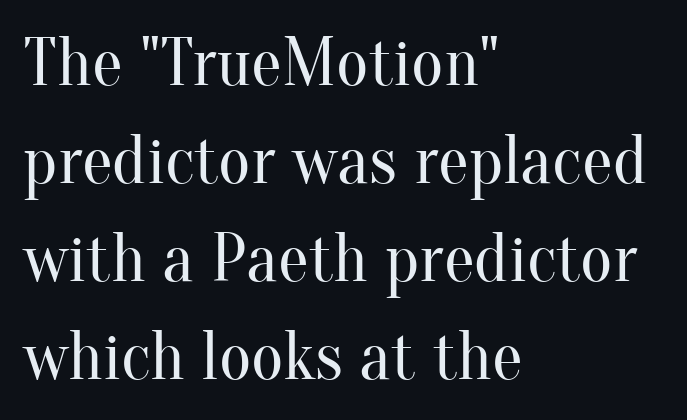
The image shows 69 px regular-weight serif type, upright; set left-aligned, normal line spacing (1.42x), normal letter spacing, not underlined; medium stroke contrast and a small x-height.
